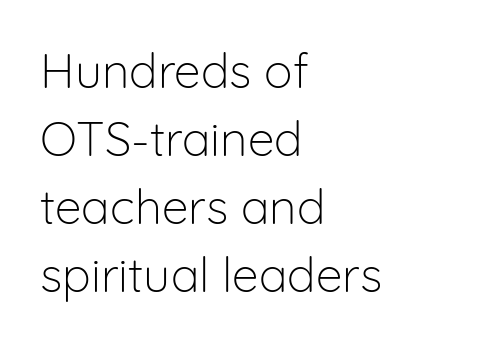
Q: Is the text bold? A: No.
Q: Is the text italic (slanted)? A: No, it is upright.
Q: Is the typeface a serif or a sans-serif typeface? A: Sans-serif.
Q: Is the text underlined? A: No.
Q: How is the paragraph aligned? A: Left-aligned.
Q: Is the spacing between letters normal or unusually wide? A: Normal.
Q: Is the spacing between lines tight, normal or loose? A: Normal.
Q: Width (condensed, normal, or wide)? A: Normal.
Q: Stroke contrast? A: Low.
Q: x-height? A: Medium.
Q: Monospaced? A: No.
